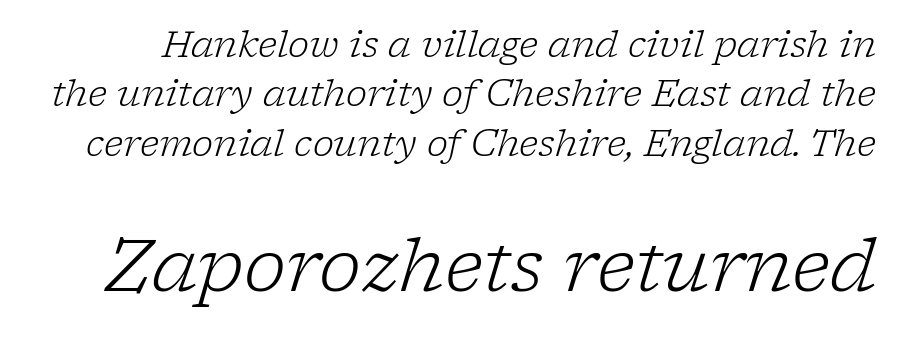
Line spacing here is normal. Stroke mass is kept to a normal reading level or below. Unmarked baselines from the first word to the last. You can tell it's italic because the verticals aren't actually vertical. Spacing between characters is what you'd get straight out of the box. Varying glyph widths throughout — classic text-font behaviour.
